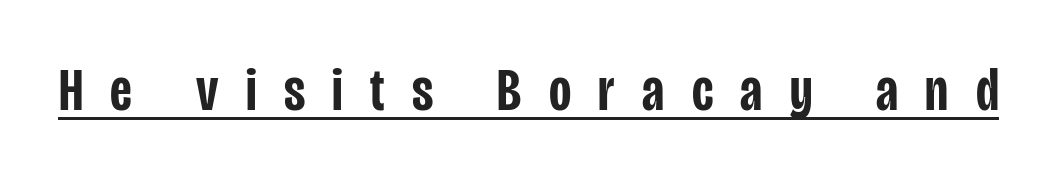
Q: Is the text bold? A: Semi-bold.
Q: Is the text italic (slanted)? A: No, it is upright.
Q: Is the typeface a serif or a sans-serif typeface? A: Sans-serif.
Q: Is the text underlined? A: Yes.
Q: Is the spacing between letters normal or unusually wide? A: Unusually wide.
Q: Width (condensed, normal, or wide)? A: Condensed.
Q: Stroke contrast? A: Low.
Q: x-height? A: Large.
Q: Monospaced? A: No.
